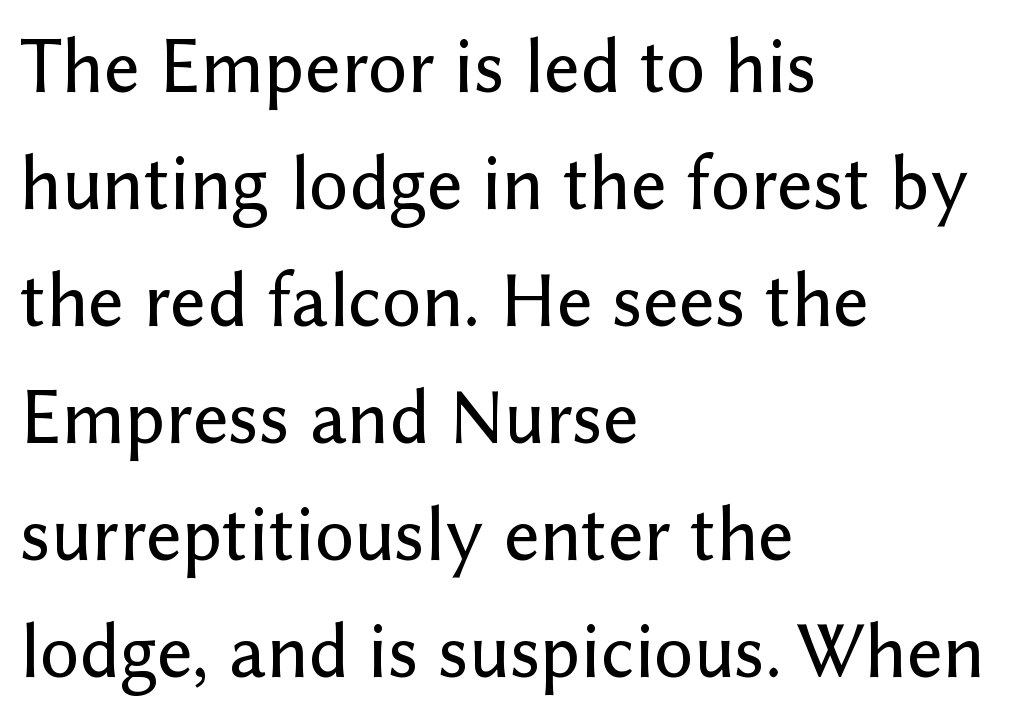
The image shows 78 px sans-serif type, upright; set left-aligned, normal line spacing (1.5x), normal letter spacing, not underlined; low stroke contrast and a medium x-height.
